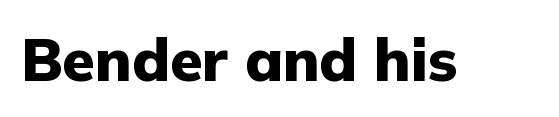
Q: Is the text bold? A: Yes.
Q: Is the text italic (slanted)? A: No, it is upright.
Q: Is the typeface a serif or a sans-serif typeface? A: Sans-serif.
Q: Is the text underlined? A: No.
Q: Is the spacing between letters normal or unusually wide? A: Normal.
Q: Width (condensed, normal, or wide)? A: Normal.
Q: Stroke contrast? A: Low.
Q: x-height? A: Medium.
Q: Monospaced? A: No.
